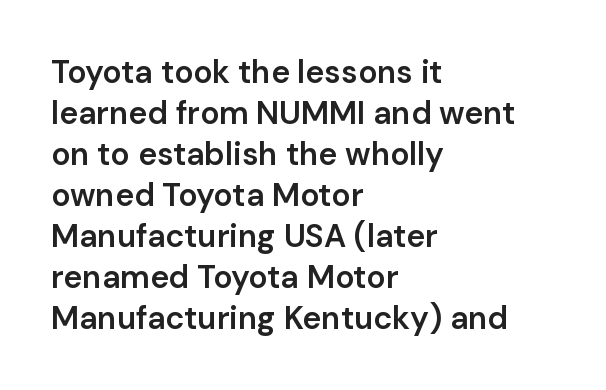
{"serif": "no", "italic": "no", "bold": "semi", "weight": "semibold", "width": "normal", "stroke_contrast": "low", "x_height": "medium", "monospaced": "no", "underline": "no", "align": "left", "line_spacing": "normal", "line_spacing_ratio": 1.28, "letter_spacing": "normal", "letter_spacing_em": 0.0, "glyph_px": 32}
